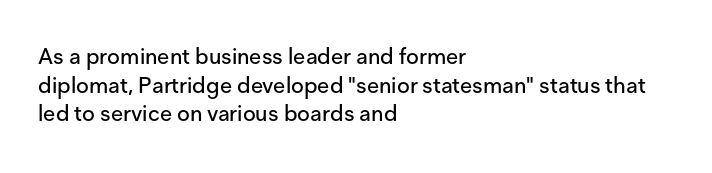
The image shows 22 px text type, upright; set left-aligned, normal line spacing (1.3x), normal letter spacing, not underlined.
